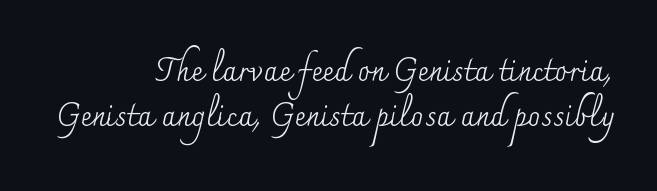
What stands out about the letter spacing? Nothing — it is the standard amount. A clean baseline with only descenders dipping below it. Horizontal bands of white between lines are of average thickness. The strokes carry an ordinary text weight at most. Note the varied advance widths — an 'i' is clearly narrower than an 'm'.
